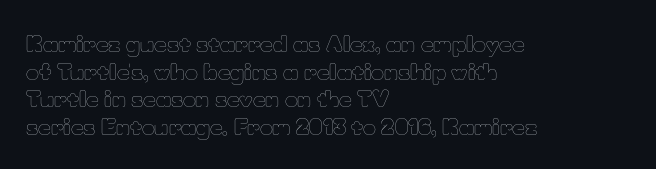
{"italic": "no", "bold": "no", "underline": "no", "align": "left", "line_spacing": "normal", "line_spacing_ratio": 1.26, "letter_spacing": "normal", "letter_spacing_em": 0.0, "glyph_px": 22}
